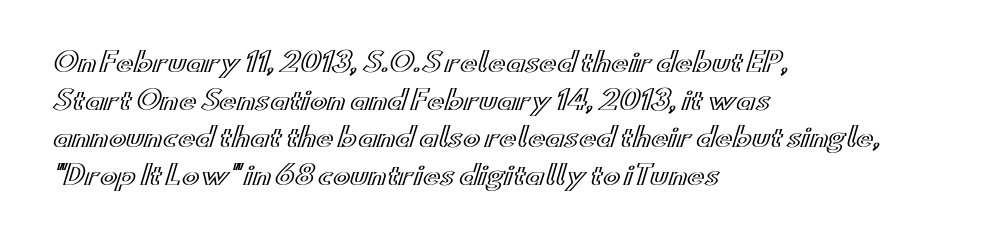
Which margin do the lines hug? The left one — the right edge is uneven. This sample uses plain, unmodified letter spacing. Glance below the letters and you will spot only blank space. Baseline-to-baseline distance is the conventional proportion of letter height.
